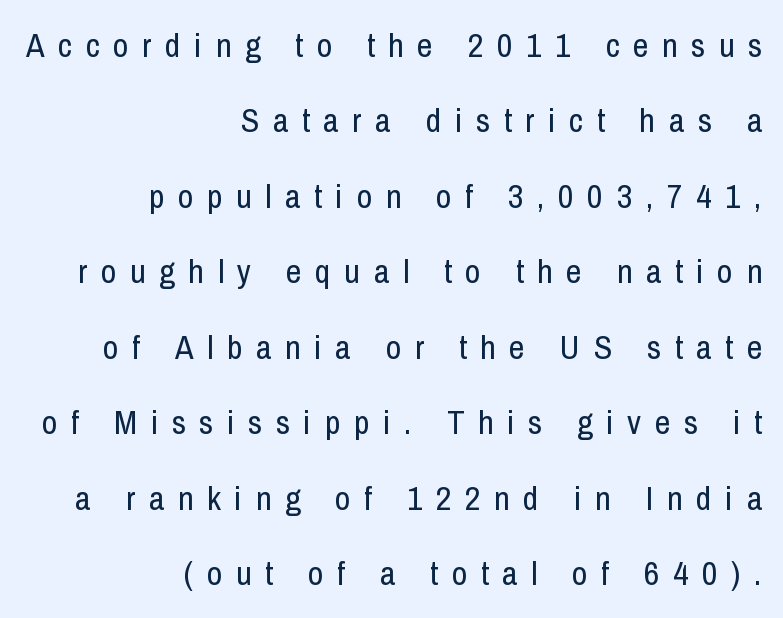
Q: Is the text bold? A: No.
Q: Is the text italic (slanted)? A: No, it is upright.
Q: Is the typeface a serif or a sans-serif typeface? A: Sans-serif.
Q: Is the text underlined? A: No.
Q: How is the paragraph aligned? A: Right-aligned.
Q: Is the spacing between letters normal or unusually wide? A: Unusually wide.
Q: Is the spacing between lines tight, normal or loose? A: Loose.
Q: Width (condensed, normal, or wide)? A: Condensed.
Q: Stroke contrast? A: Low.
Q: x-height? A: Medium.
Q: Monospaced? A: No.
